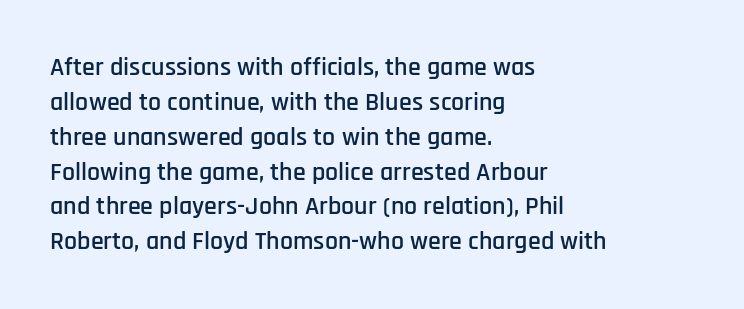
{"italic": "no", "underline": "no", "align": "left", "line_spacing": "normal", "line_spacing_ratio": 1.34, "letter_spacing": "normal", "letter_spacing_em": 0.0, "glyph_px": 26}
